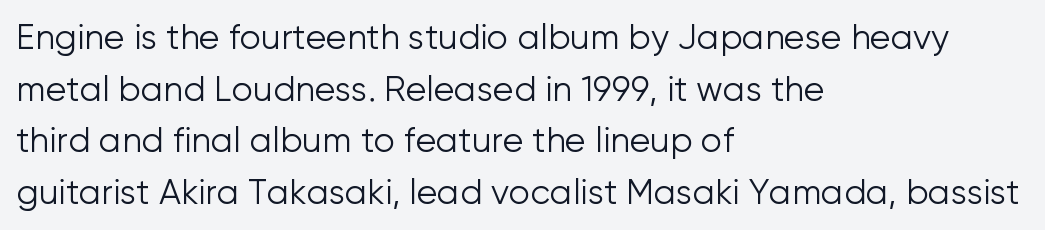
The letters sit at their default tracking, neither squeezed nor spread. The letters carry no serifs — their stems end cleanly without finishing strokes. These lines are rendered in a variable-pitch font. Compared with typical paragraphs, the rows here are spaced about the same.
